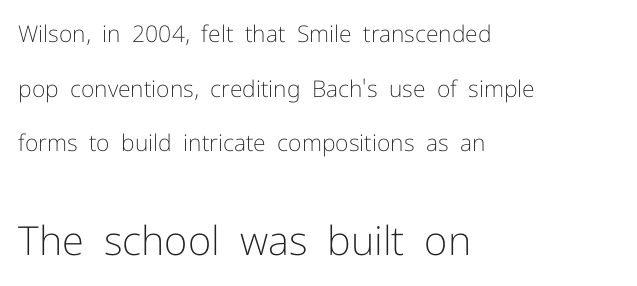
{"serif": "no", "italic": "no", "bold": "no", "weight": "light", "width": "normal", "stroke_contrast": "low", "x_height": "medium", "monospaced": "no", "underline": "no", "align": "left", "line_spacing": "loose", "line_spacing_ratio": 2.38, "letter_spacing": "normal", "letter_spacing_em": 0.0, "larger_block": "second", "size_ratio": 1.74, "glyph_px": 40}
